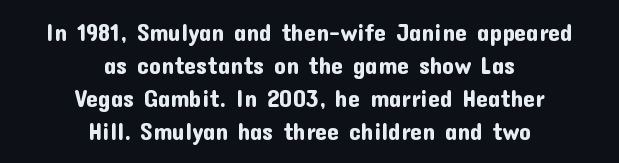
Centered paragraph, ragged on both sides. Letter spacing: default. Each row of text sits above clean, open space. Does the leading feel generous? No, just average. Nope, not italic — everything's standing straight.
